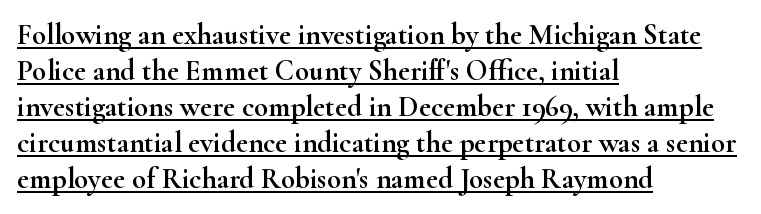
Q: Is the text italic (slanted)? A: No, it is upright.
Q: Is the typeface a serif or a sans-serif typeface? A: Serif.
Q: Is the text underlined? A: Yes.
Q: How is the paragraph aligned? A: Left-aligned.
Q: Is the spacing between letters normal or unusually wide? A: Normal.
Q: Width (condensed, normal, or wide)? A: Wide.
Q: Stroke contrast? A: High.
Q: x-height? A: Small.
Q: Monospaced? A: No.
